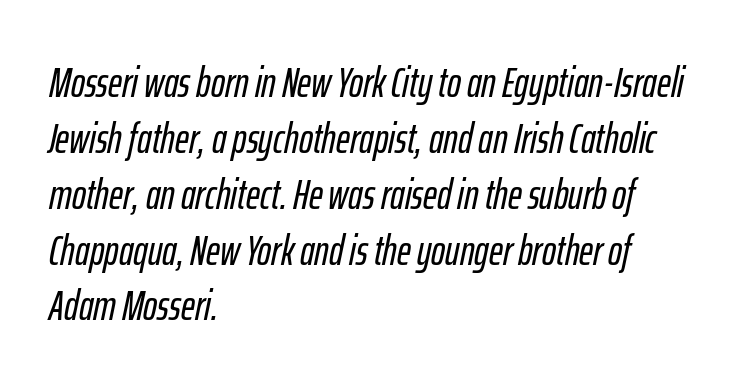
{"italic": "yes", "lean": "right", "slant_degrees": 12, "width": "condensed", "stroke_contrast": "low", "x_height": "medium", "monospaced": "no", "underline": "no", "align": "left", "line_spacing": "normal", "line_spacing_ratio": 1.33, "letter_spacing": "normal", "letter_spacing_em": 0.0, "glyph_px": 42}
